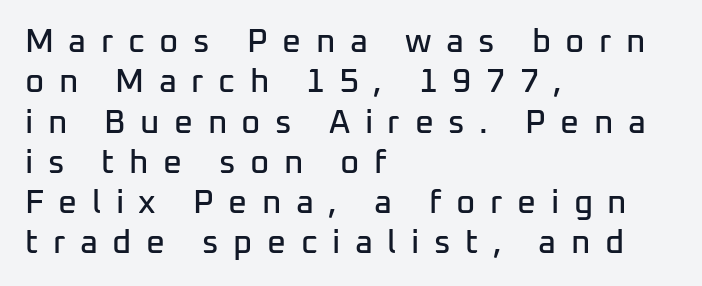
Q: Is the text italic (slanted)? A: No, it is upright.
Q: Is the typeface a serif or a sans-serif typeface? A: Sans-serif.
Q: Is the text underlined? A: No.
Q: How is the paragraph aligned? A: Left-aligned.
Q: Is the spacing between letters normal or unusually wide? A: Unusually wide.
Q: Width (condensed, normal, or wide)? A: Normal.
Q: Stroke contrast? A: Low.
Q: x-height? A: Medium.
Q: Monospaced? A: No.
